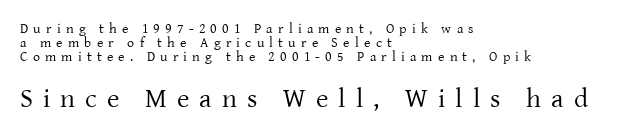
The image shows 27 px text type, upright; set left-aligned, tight line spacing (0.99x), unusually wide letter spacing (+0.37 em), not underlined; the second (bottom) block is 1.93x larger.
